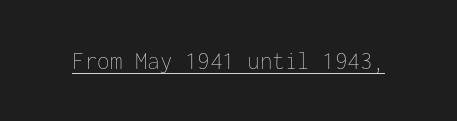
The letterforms sit at book weight or below. Posture: upright roman. Here the glyphs are tracked normally, forming tight word shapes. The words here are underlined.
